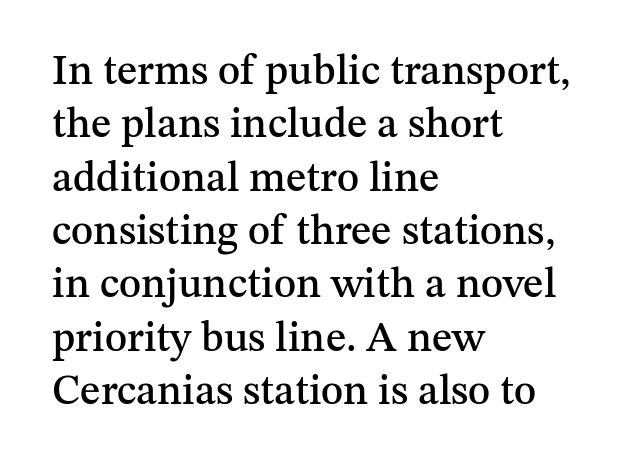
Horizontal alignment here is leftward, the default for most running prose. The characters display serif detailing at their extremities. The leading is moderate, giving the passage an even texture. This is the regular roman posture of the typeface. Tracking value appears to be zero — textbook default spacing.
